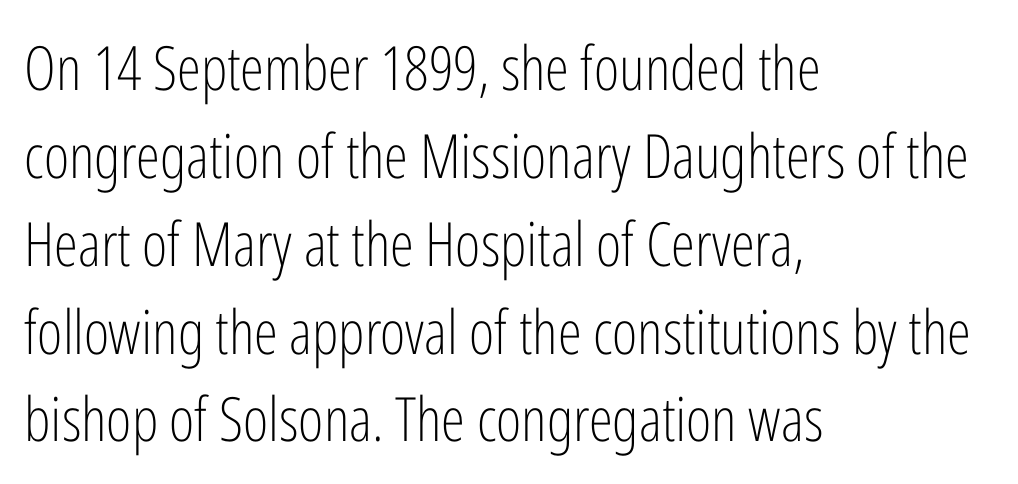
{"serif": "no", "italic": "no", "bold": "no", "weight": "light", "width": "condensed", "stroke_contrast": "low", "x_height": "medium", "monospaced": "no", "underline": "no", "align": "left", "line_spacing": "normal", "line_spacing_ratio": 1.44, "letter_spacing": "normal", "letter_spacing_em": 0.0, "glyph_px": 61}
